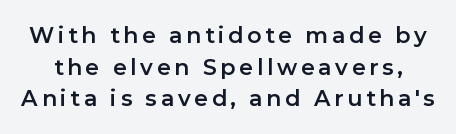
In terms of posture, this sample is upright. Reading down the column, the eye jumps a familiar distance to each next line. The passage shown is not underscored anywhere.
